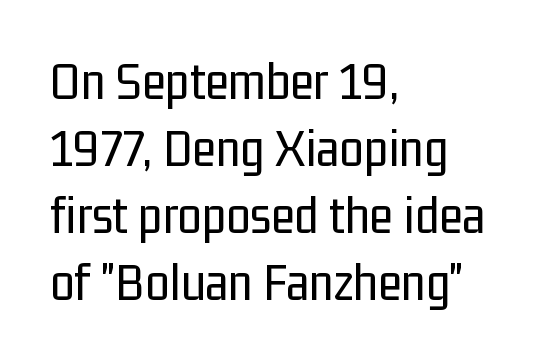
Here the glyphs are tracked normally, forming tight word shapes. Which margin do the lines hug? The left one — the right edge is uneven. Letterform terminals end flat and unadorned throughout the passage. A typesetter would call this proportional, since set widths differ per character.
